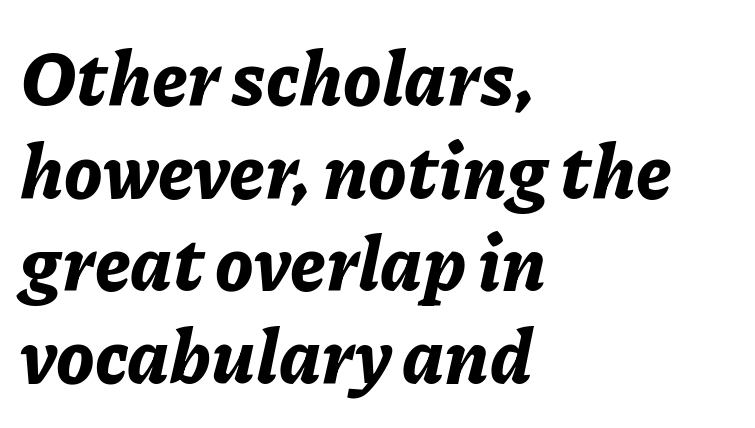
Caption: standard tracking, unaltered. Where is the straight margin? On the left. The strip under each line holds only bare page. Heavy-handed strokes throughout: this text is bold. Slant detected: the letters are inclined. The face used here is proportionally spaced, like ordinary book or web type.
